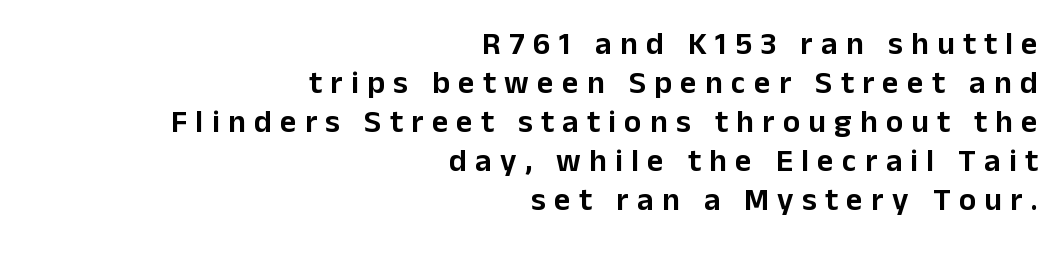
Q: Is the text italic (slanted)? A: No, it is upright.
Q: Is the typeface a serif or a sans-serif typeface? A: Sans-serif.
Q: Is the text underlined? A: No.
Q: How is the paragraph aligned? A: Right-aligned.
Q: Is the spacing between letters normal or unusually wide? A: Unusually wide.
Q: Width (condensed, normal, or wide)? A: Normal.
Q: Stroke contrast? A: Low.
Q: x-height? A: Medium.
Q: Monospaced? A: No.
